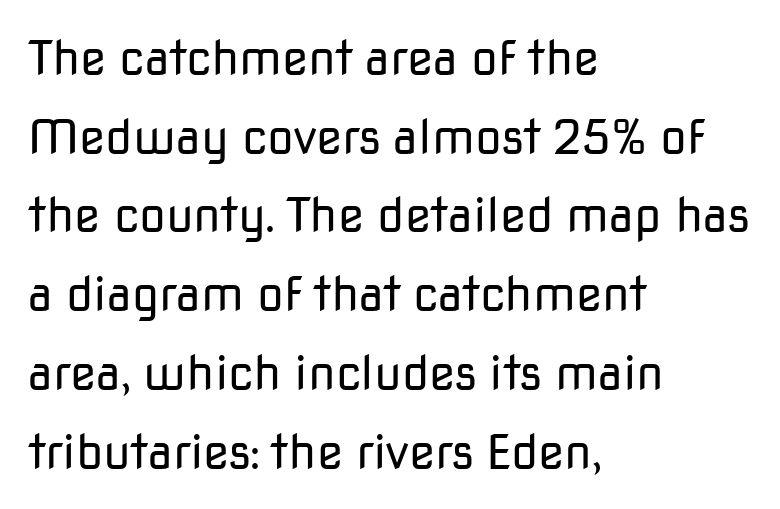
{"serif": "no", "italic": "no", "bold": "no", "weight": "regular", "width": "normal", "stroke_contrast": "low", "x_height": "medium", "monospaced": "no", "underline": "no", "align": "left", "line_spacing": "normal", "line_spacing_ratio": 1.64, "letter_spacing": "normal", "letter_spacing_em": 0.0, "glyph_px": 48}
